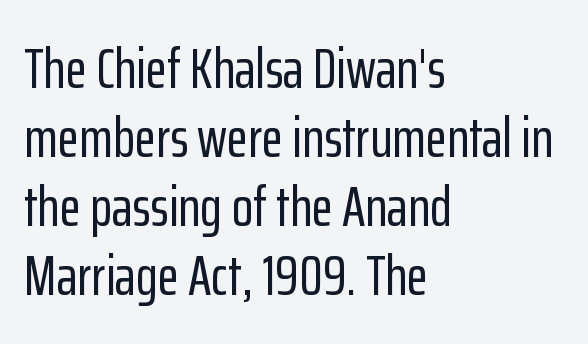
{"serif": "no", "italic": "no", "width": "condensed", "stroke_contrast": "low", "x_height": "medium", "monospaced": "no", "underline": "no", "align": "left", "line_spacing_ratio": 1.23, "letter_spacing": "normal", "letter_spacing_em": 0.0, "glyph_px": 56}
